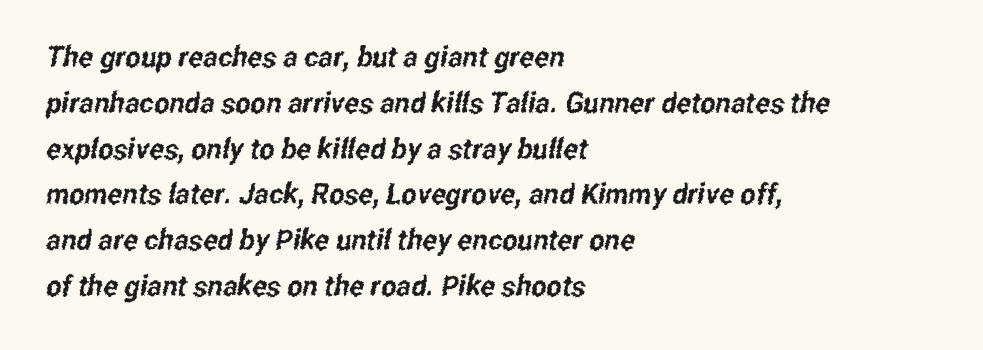
{"serif": "no", "width": "condensed", "stroke_contrast": "low", "x_height": "medium", "monospaced": "no", "underline": "no", "align": "left", "line_spacing": "normal", "line_spacing_ratio": 1.58, "letter_spacing": "normal", "letter_spacing_em": 0.0, "glyph_px": 29}
